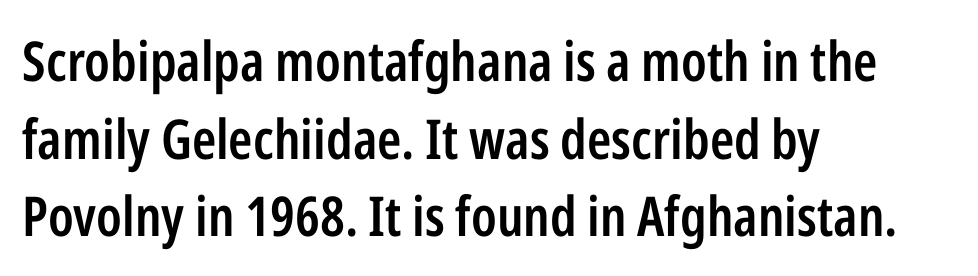
Q: Is the text bold? A: Semi-bold.
Q: Is the text italic (slanted)? A: No, it is upright.
Q: Is the typeface a serif or a sans-serif typeface? A: Sans-serif.
Q: Is the text underlined? A: No.
Q: How is the paragraph aligned? A: Left-aligned.
Q: Is the spacing between letters normal or unusually wide? A: Normal.
Q: Is the spacing between lines tight, normal or loose? A: Normal.
Q: Width (condensed, normal, or wide)? A: Condensed.
Q: Stroke contrast? A: Low.
Q: x-height? A: Medium.
Q: Monospaced? A: No.
